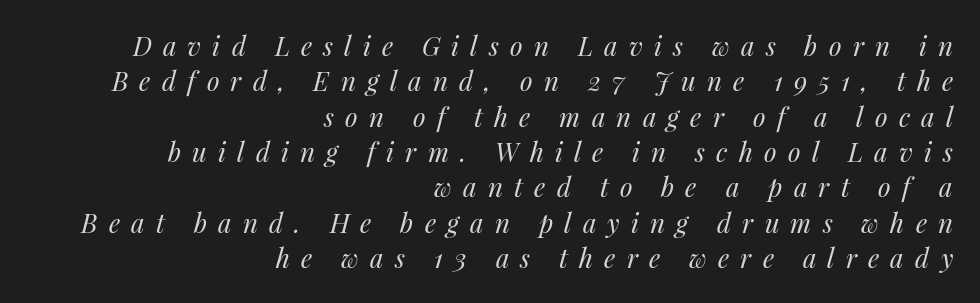
Q: Is the text bold? A: No.
Q: Is the text italic (slanted)? A: Yes, it leans right by about 14 degrees.
Q: Is the text underlined? A: No.
Q: How is the paragraph aligned? A: Right-aligned.
Q: Is the spacing between letters normal or unusually wide? A: Unusually wide.
Q: Is the spacing between lines tight, normal or loose? A: Normal.
